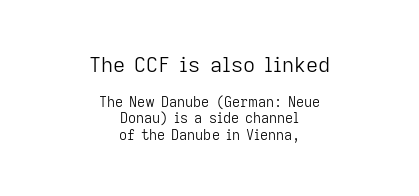
{"italic": "no", "bold": "no", "underline": "no", "align": "center", "line_spacing_ratio": 1.19, "letter_spacing": "normal", "letter_spacing_em": 0.0, "larger_block": "first", "size_ratio": 1.5, "glyph_px": 21}
